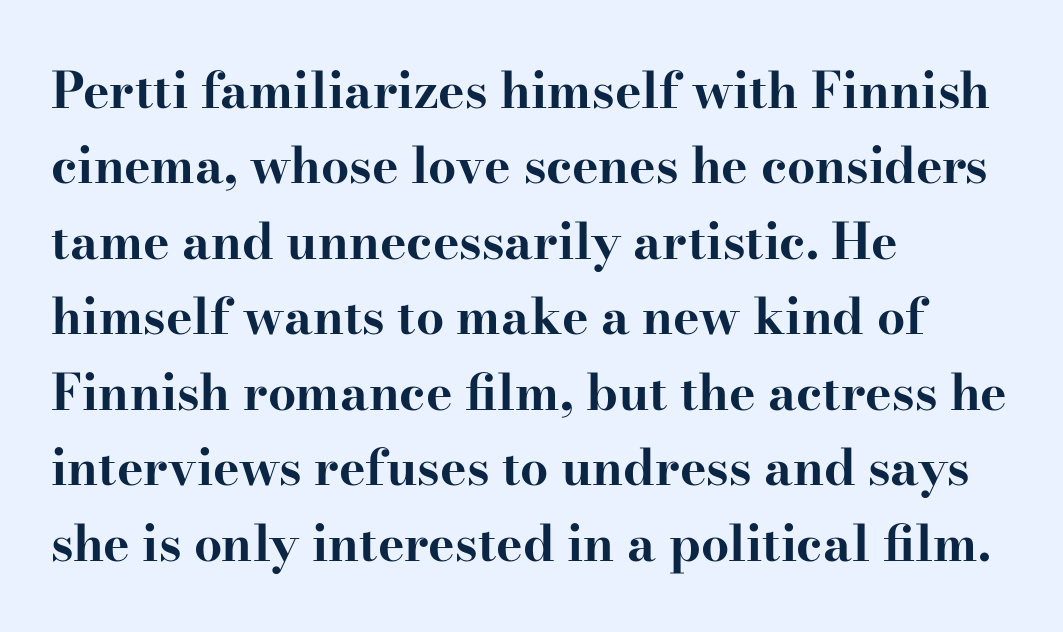
{"serif": "yes", "italic": "no", "bold": "yes", "weight": "bold", "width": "wide", "stroke_contrast": "high", "x_height": "small", "monospaced": "no", "underline": "no", "align": "left", "line_spacing": "normal", "line_spacing_ratio": 1.51, "letter_spacing": "normal", "letter_spacing_em": 0.0, "glyph_px": 50}
